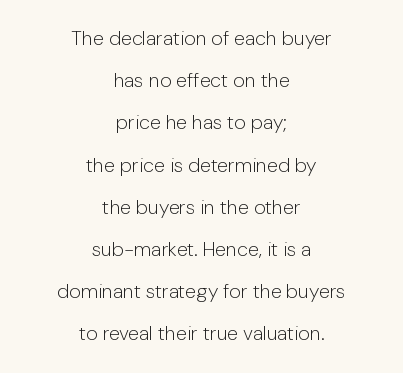
The horizontal fit of the characters is conventional and even. Posture: straight, roman, zero tilt. The lines are quadded center. Descenders are the only things crossing below the line. The strokes carry an ordinary text weight at most. Does the leading feel generous? Absolutely, it's lavish.
